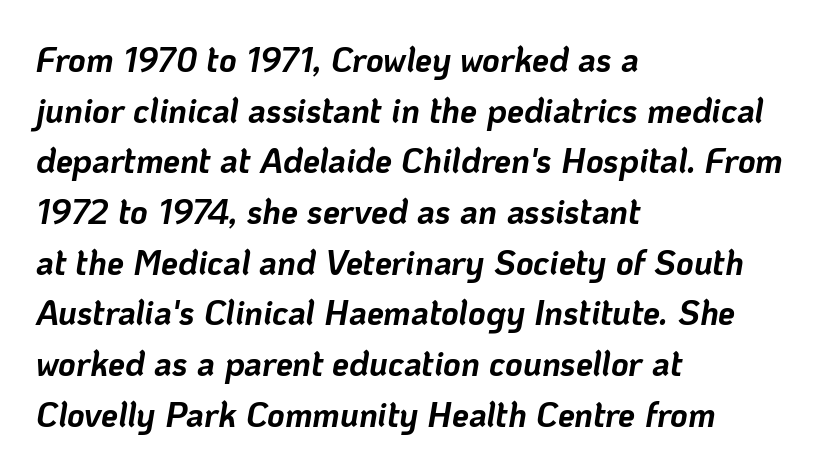
The image shows 34 px bold type, italic (leaning right); set left-aligned, normal line spacing (1.49x), normal letter spacing, not underlined; low stroke contrast and a medium x-height.
